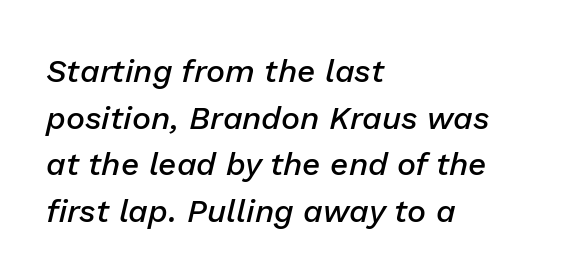
The image shows 32 px semibold type, italic (leaning right); set left-aligned, normal line spacing (1.46x), normal letter spacing, not underlined; low stroke contrast and a medium x-height.
